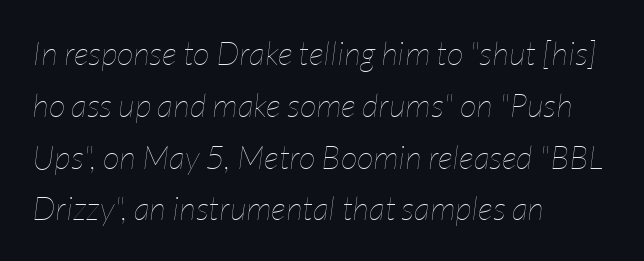
Leading matches the norm, producing a regular column. Here the designer chose a conventional face with non-uniform glyph widths. Words appear dense and cohesive because spacing is normal. Line beginnings align vertically; line endings do not.
